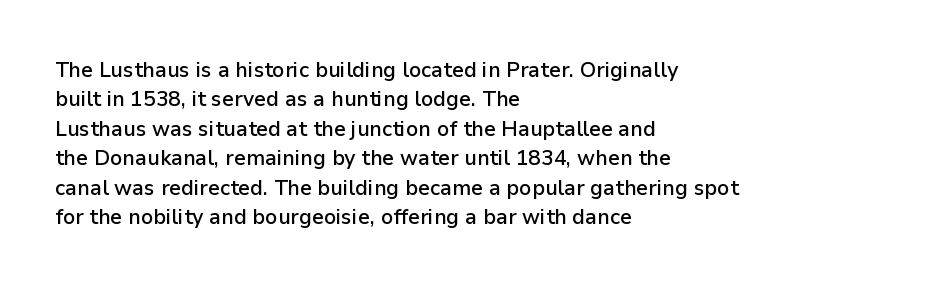
The image shows 21 px text type, upright; set left-aligned, normal line spacing (1.4x), normal letter spacing, not underlined.
